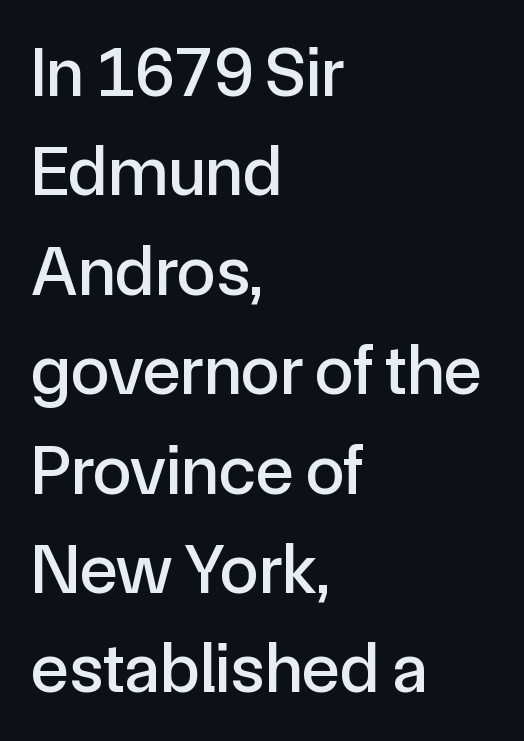
A typesetter would call this proportional, since set widths differ per character. Each letter's strokes conclude bluntly, with no projecting serifs. The paragraph shown leans on its left margin. There is no visible air inserted between adjacent glyphs. Bare-footed words on every line.
